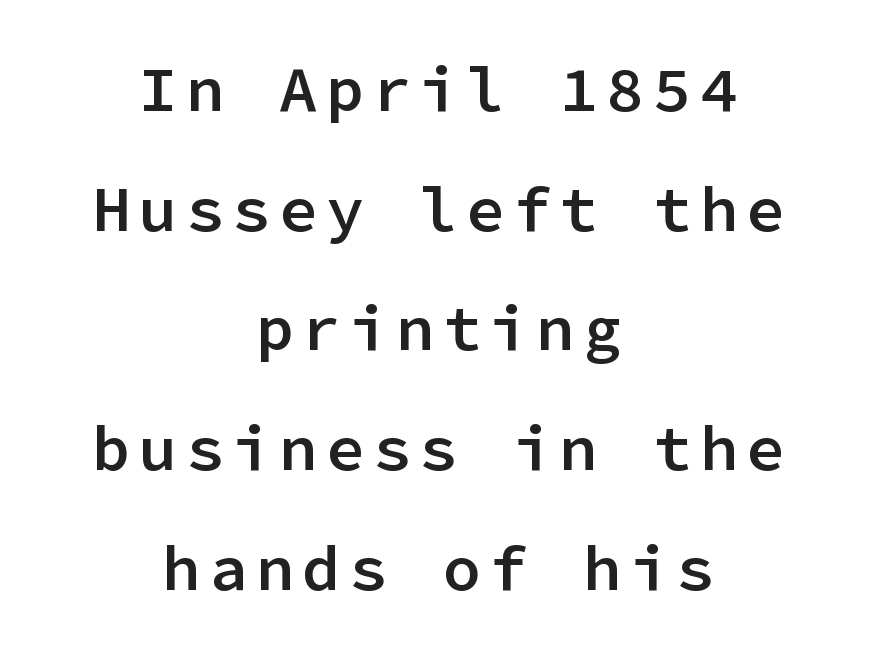
Q: Is the text bold? A: Semi-bold.
Q: Is the text italic (slanted)? A: No, it is upright.
Q: Is the typeface a serif or a sans-serif typeface? A: Sans-serif.
Q: Is the text underlined? A: No.
Q: How is the paragraph aligned? A: Centered.
Q: Width (condensed, normal, or wide)? A: Normal.
Q: Stroke contrast? A: Low.
Q: x-height? A: Medium.
Q: Monospaced? A: Yes.
